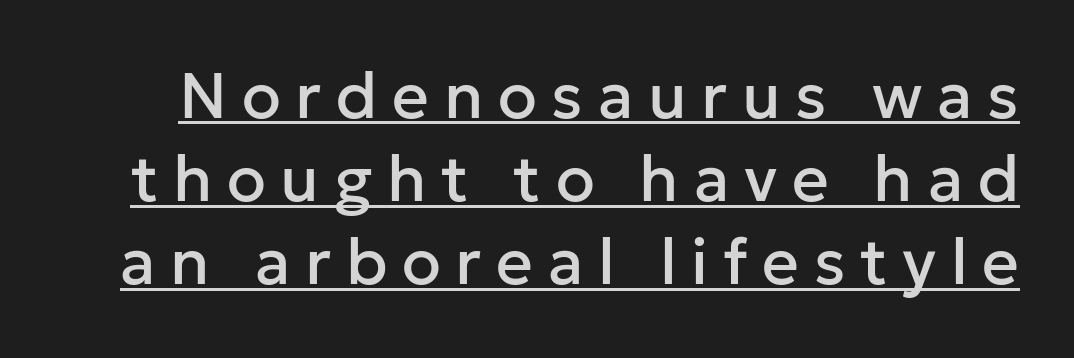
The image shows 64 px sans-serif type, upright; set normal line spacing (1.3x), unusually wide letter spacing (+0.23 em), underlined; low stroke contrast and a medium x-height.
